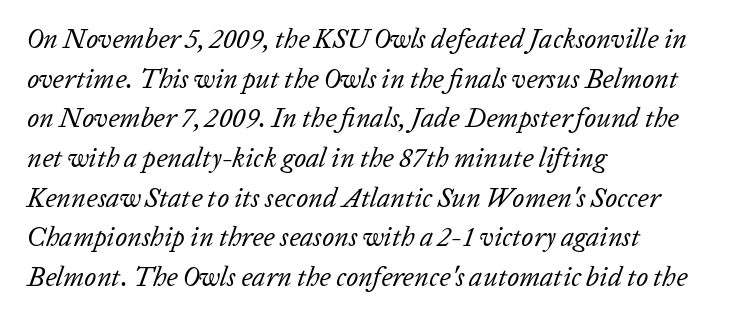
{"italic": "yes", "lean": "right", "slant_degrees": 20, "bold": "no", "underline": "no", "align": "left", "line_spacing": "normal", "line_spacing_ratio": 1.47, "letter_spacing": "normal", "letter_spacing_em": 0.0, "glyph_px": 27}
